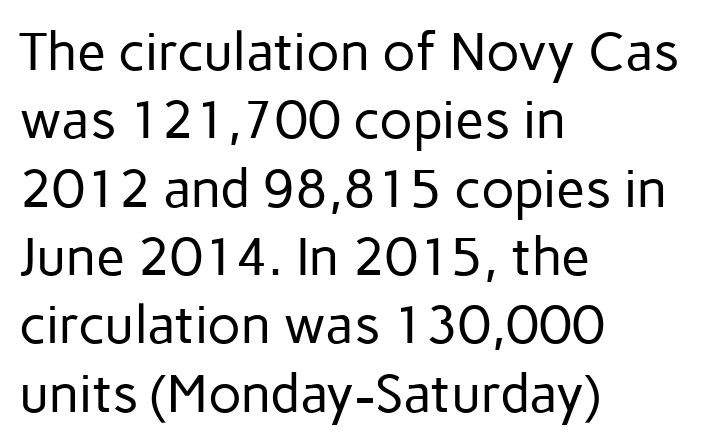
Unlike italic type, these characters show no tilt at all. Nope, no serifs anywhere on these letters. The space directly below the letters is spotless. Spacing verdict: proportional, widths tailored to each character.
